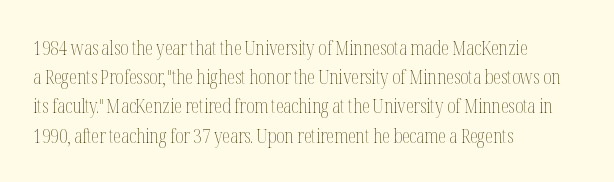
Q: Is the text bold? A: No.
Q: Is the text italic (slanted)? A: No, it is upright.
Q: Is the text underlined? A: No.
Q: How is the paragraph aligned? A: Left-aligned.
Q: Is the spacing between letters normal or unusually wide? A: Normal.
Q: Is the spacing between lines tight, normal or loose? A: Normal.
